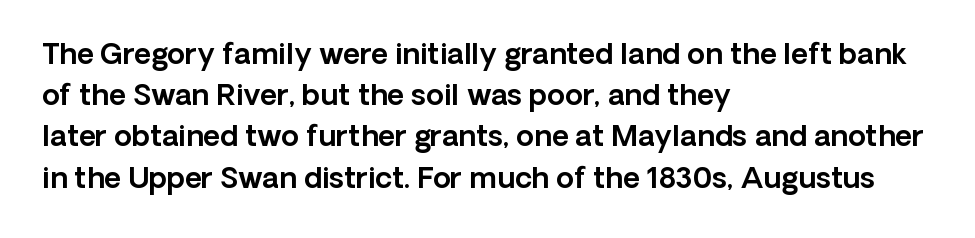
Q: Is the text italic (slanted)? A: No, it is upright.
Q: Is the typeface a serif or a sans-serif typeface? A: Sans-serif.
Q: Is the text underlined? A: No.
Q: How is the paragraph aligned? A: Left-aligned.
Q: Is the spacing between letters normal or unusually wide? A: Normal.
Q: Is the spacing between lines tight, normal or loose? A: Normal.
Q: Width (condensed, normal, or wide)? A: Normal.
Q: x-height? A: Medium.
Q: Monospaced? A: No.
